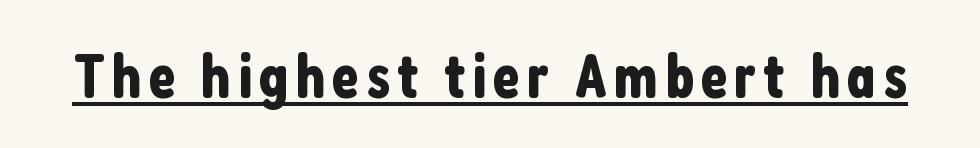
Examine the stroke ends and you'll find no serifs. Does the lettering tilt? It doesn't — this is upright. These lines are rendered in a variable-pitch font. The specimen includes a rule beneath the text block's lines.
